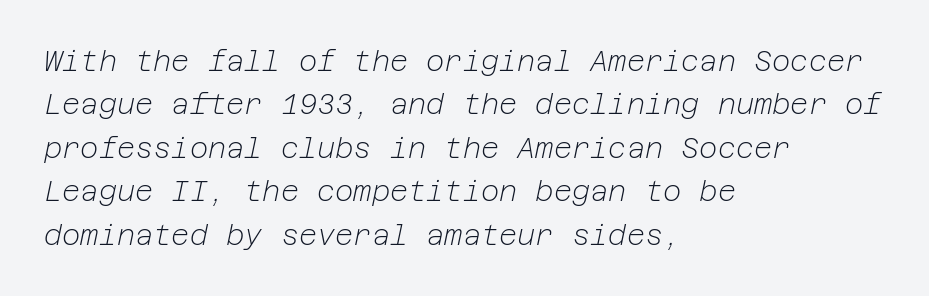
The line texture is even and compact thanks to regular tracking. Leading: standard. Italic? Definitely — the glyphs are oblique. A clean baseline with only descenders dipping below it. The letterforms sit at book weight or below.
